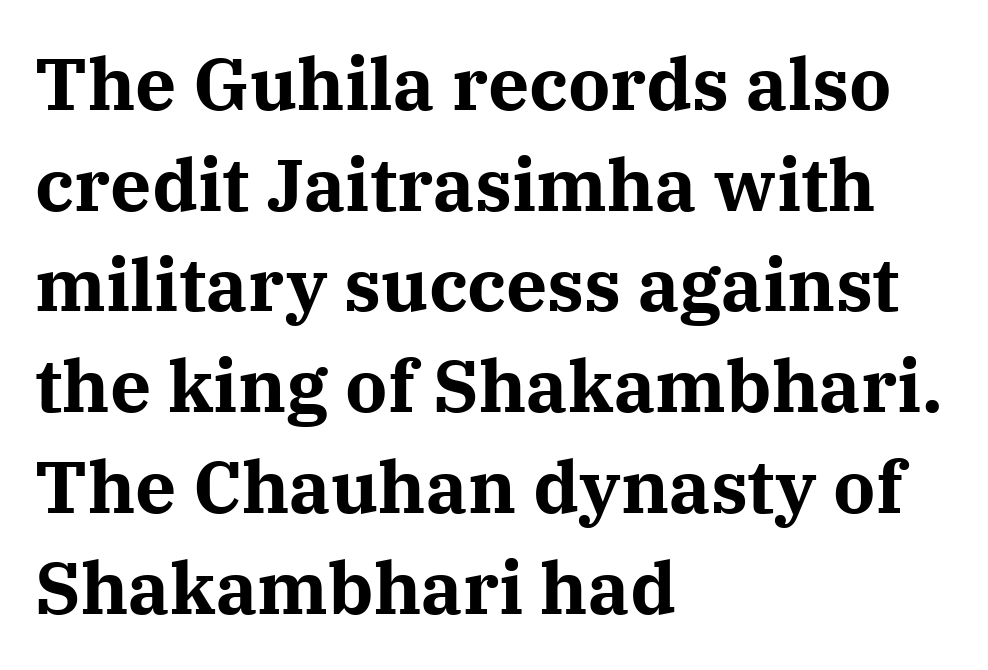
Vertical spacing — default. The axis of the letterforms is exactly vertical. You'd pick this weight for a headline — it's a proper bold. The typesetter chose a ragged-right arrangement here. Spacing verdict: proportional, widths tailored to each character. You can tell from the footed stems that serif type was used.
